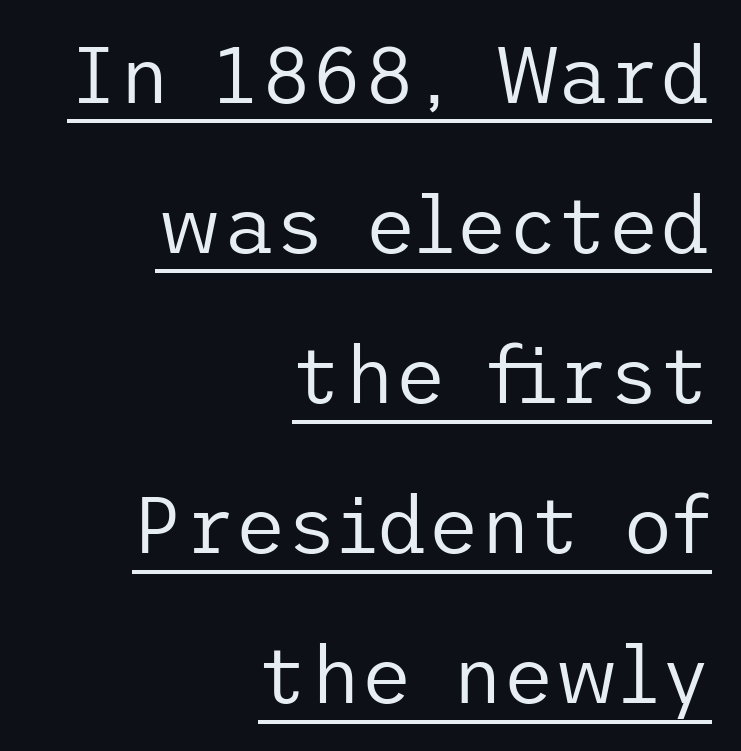
Q: Is the text bold? A: No.
Q: Is the text italic (slanted)? A: No, it is upright.
Q: Is the typeface a serif or a sans-serif typeface? A: Sans-serif.
Q: Is the text underlined? A: Yes.
Q: How is the paragraph aligned? A: Right-aligned.
Q: Is the spacing between letters normal or unusually wide? A: Normal.
Q: Is the spacing between lines tight, normal or loose? A: Loose.
Q: Width (condensed, normal, or wide)? A: Normal.
Q: Stroke contrast? A: Low.
Q: x-height? A: Medium.
